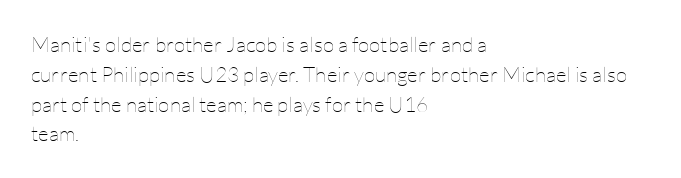
The image shows 21 px text type, upright; set left-aligned, normal line spacing (1.42x), normal letter spacing, not underlined.
